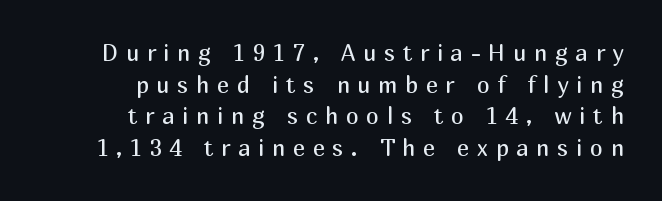
{"italic": "no", "bold": "no", "underline": "no", "align": "right", "line_spacing": "normal", "line_spacing_ratio": 1.38, "letter_spacing": "wide", "letter_spacing_em": 0.33, "glyph_px": 23}
